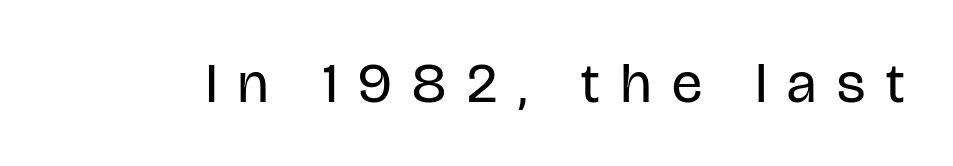
{"serif": "no", "italic": "no", "bold": "no", "weight": "regular", "width": "condensed", "stroke_contrast": "low", "x_height": "large", "monospaced": "no", "underline": "no", "letter_spacing": "wide", "letter_spacing_em": 0.37, "glyph_px": 57}
